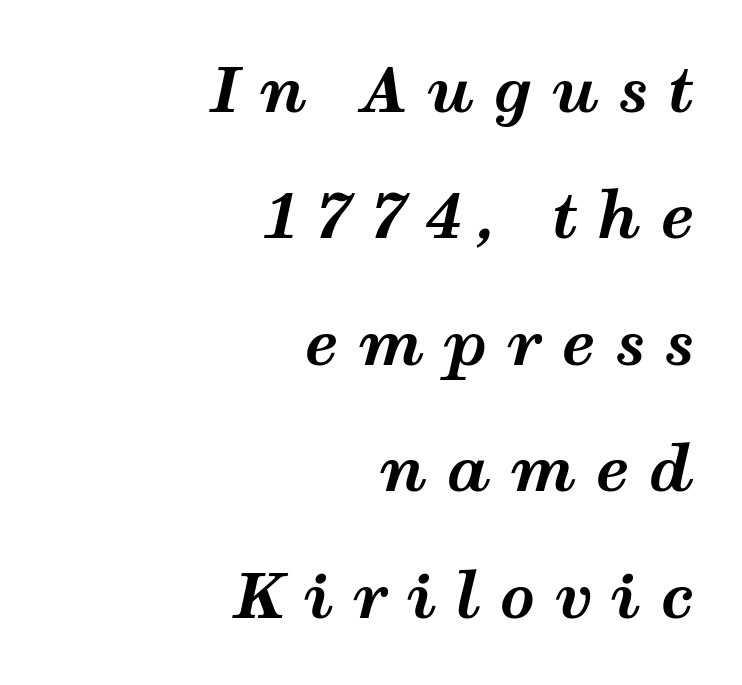
{"italic": "yes", "lean": "right", "slant_degrees": 12, "bold": "yes", "weight": "bold", "width": "wide", "stroke_contrast": "medium", "x_height": "medium", "monospaced": "no", "underline": "no", "align": "right", "line_spacing": "loose", "line_spacing_ratio": 2.04, "letter_spacing": "wide", "letter_spacing_em": 0.31, "glyph_px": 62}
